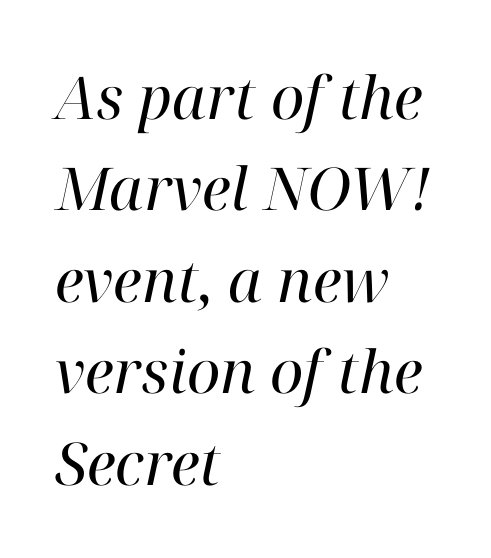
Letters rest on an invisible, unmarked baseline. The rendering uses natural spacing where letterforms have individual widths. One glance says typical: line gaps are just what's usual. No letter is thick-stroked: the sample isn't bold. It's the slanting kind of type. Teacher's note: observe the even left margin — that is flush-left alignment.
